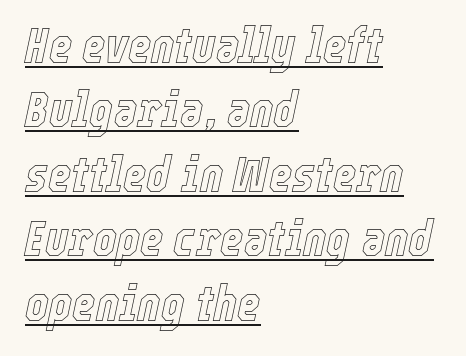
The image shows 50 px condensed type, italic (leaning right); set left-aligned, normal line spacing (1.29x), normal letter spacing, underlined; a medium x-height.
